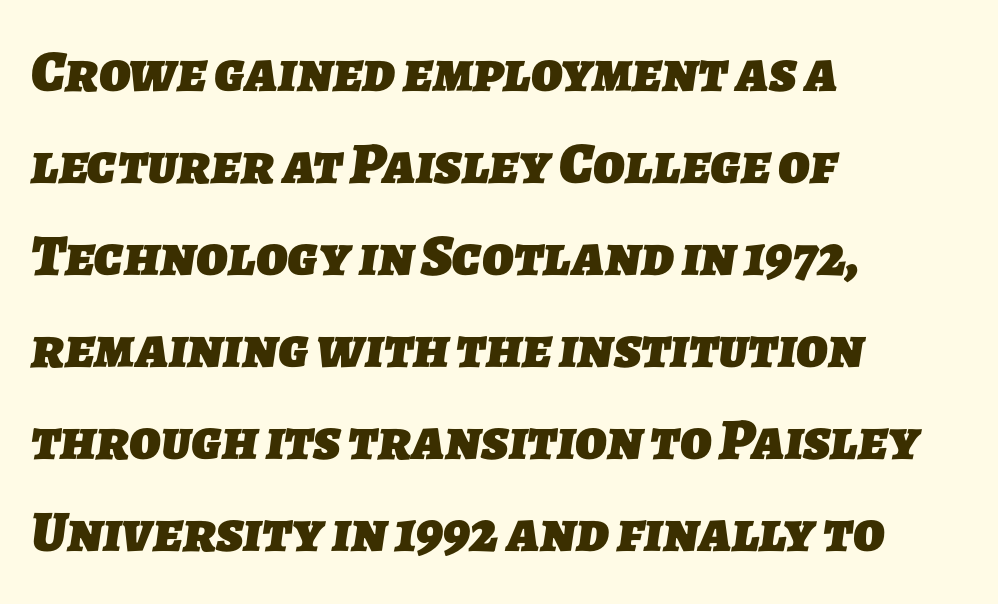
Proportional: the letters do not fall into vertical columns. The space directly below the letters is spotless. Its strokes are broad and dark, the hallmark of bold type. The text was rendered using a sans face with plain stroke endings.
